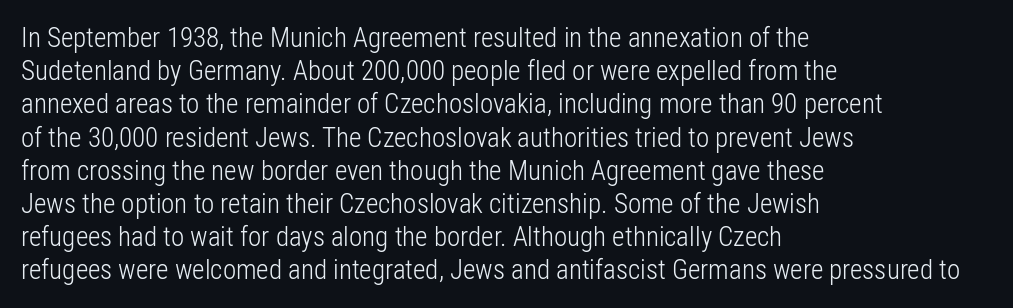
{"italic": "no", "bold": "no", "underline": "no", "align": "left", "line_spacing_ratio": 1.23, "letter_spacing": "normal", "letter_spacing_em": 0.0, "glyph_px": 27}
